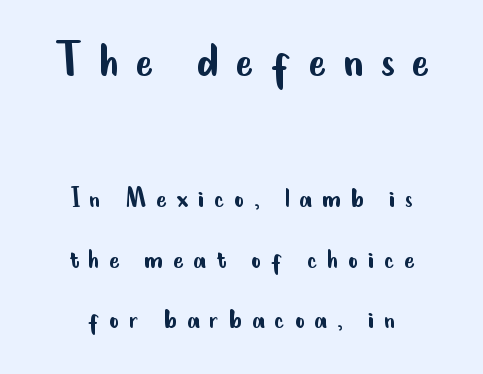
The image shows 54 px regular-weight, condensed sans-serif type, upright; set centered, loose line spacing (1.95x), unusually wide letter spacing (+0.31 em), not underlined; the first (top) block is 1.74x larger; low stroke contrast and a small x-height.
